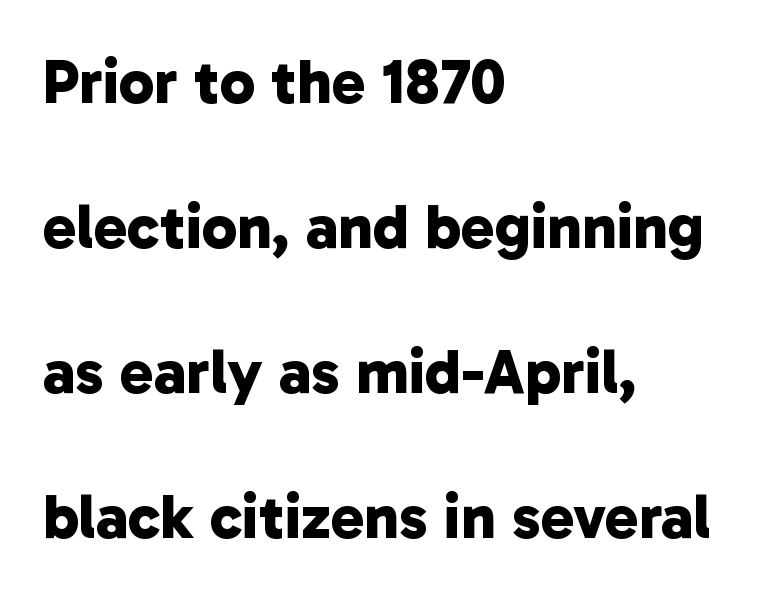
Q: Is the text bold? A: Yes.
Q: Is the typeface a serif or a sans-serif typeface? A: Sans-serif.
Q: Is the text underlined? A: No.
Q: How is the paragraph aligned? A: Left-aligned.
Q: Is the spacing between letters normal or unusually wide? A: Normal.
Q: Is the spacing between lines tight, normal or loose? A: Loose.
Q: Width (condensed, normal, or wide)? A: Normal.
Q: Stroke contrast? A: Low.
Q: x-height? A: Medium.
Q: Monospaced? A: No.
